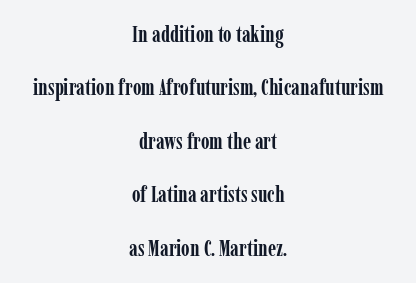
The strokes are fattened all the way to bold. The space beneath each line is pristine and unruled. Students, note that the glyphs here touch the page at normal intervals. If you folded the block vertically in half, each line would mirror itself in length.
